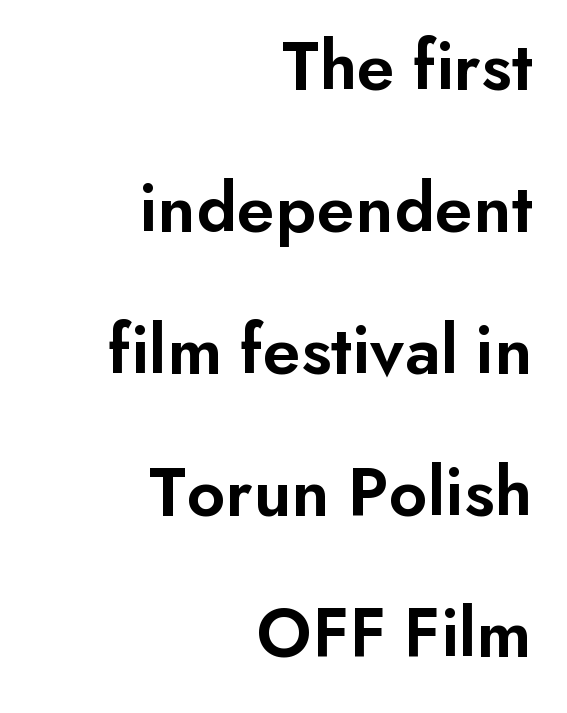
These lines carry some extra weight — a demibold, not a full bold. Looks like regular typesetting: each glyph gets only the width it needs. This rendering employs a face without finishing strokes, i.e., a sans-serif. The strip under each line holds only bare page. Vertically, the passage feels expansive, rows floating well apart. The letterforms sit shoulder to shoulder at normal distance.
